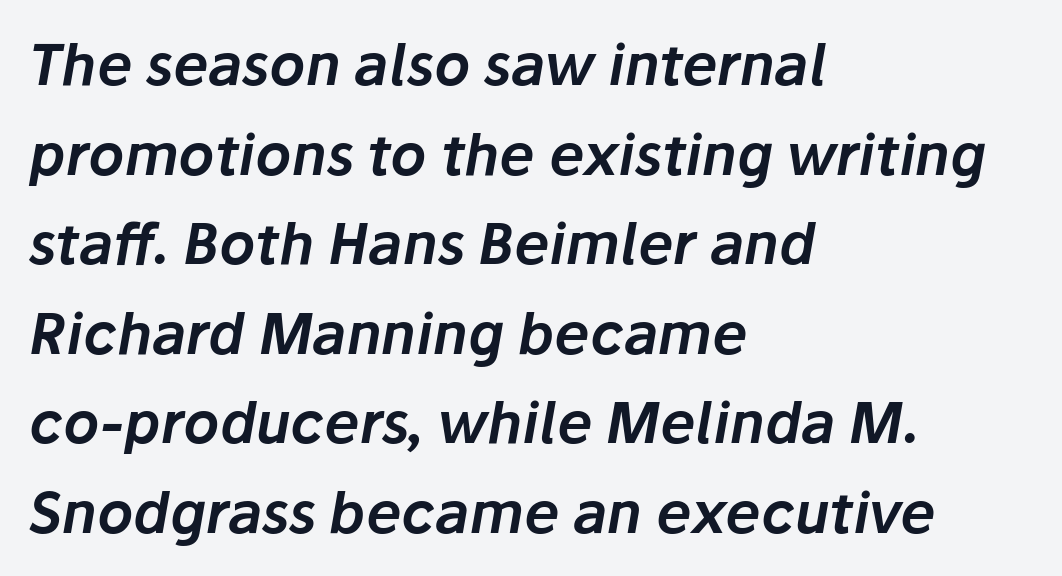
{"italic": "yes", "lean": "right", "slant_degrees": 10, "width": "normal", "stroke_contrast": "low", "x_height": "medium", "monospaced": "no", "underline": "no", "align": "left", "line_spacing": "normal", "line_spacing_ratio": 1.6, "letter_spacing": "normal", "letter_spacing_em": 0.0, "glyph_px": 56}
